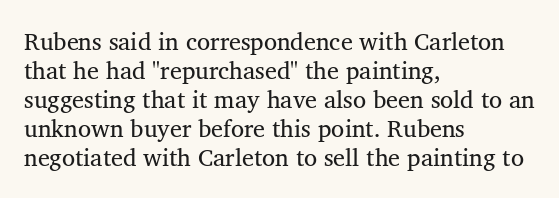
Q: Is the text bold? A: No.
Q: Is the text italic (slanted)? A: No, it is upright.
Q: Is the text underlined? A: No.
Q: How is the paragraph aligned? A: Left-aligned.
Q: Is the spacing between letters normal or unusually wide? A: Normal.
